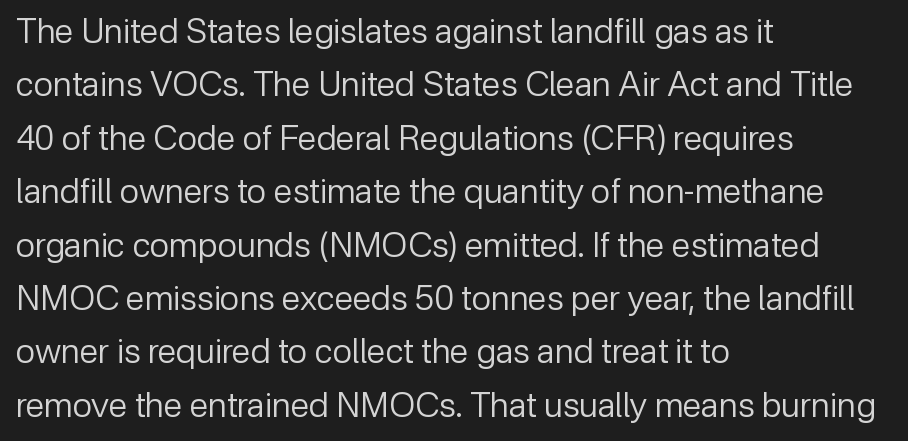
The image shows 34 px regular-weight sans-serif type, upright; set left-aligned, normal line spacing (1.57x), normal letter spacing, not underlined; low stroke contrast and a medium x-height.
